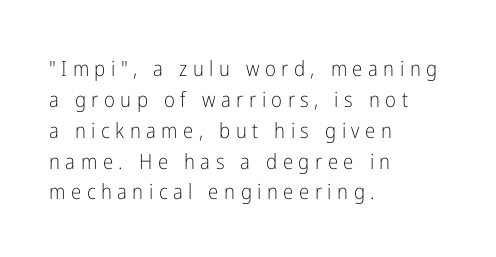
Q: Is the text bold? A: No.
Q: Is the text italic (slanted)? A: No, it is upright.
Q: Is the text underlined? A: No.
Q: How is the paragraph aligned? A: Left-aligned.
Q: Is the spacing between letters normal or unusually wide? A: Unusually wide.
Q: Is the spacing between lines tight, normal or loose? A: Normal.
